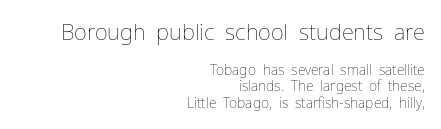
The image shows 22 px text type, upright; set right-aligned, line spacing 1.18x, normal letter spacing, not underlined; the first (top) block is 1.57x larger.
